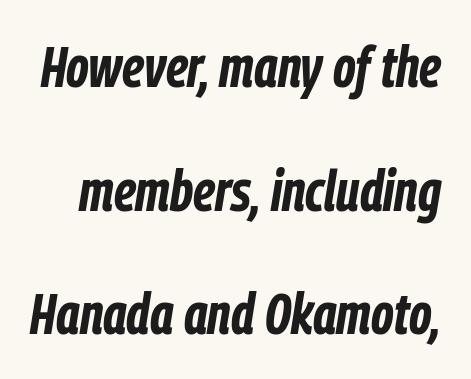
Q: Is the text bold? A: Yes.
Q: Is the text italic (slanted)? A: Yes, it leans right by about 9 degrees.
Q: Is the text underlined? A: No.
Q: Is the spacing between letters normal or unusually wide? A: Normal.
Q: Is the spacing between lines tight, normal or loose? A: Loose.
Q: Width (condensed, normal, or wide)? A: Condensed.
Q: Stroke contrast? A: Low.
Q: x-height? A: Medium.
Q: Monospaced? A: No.
